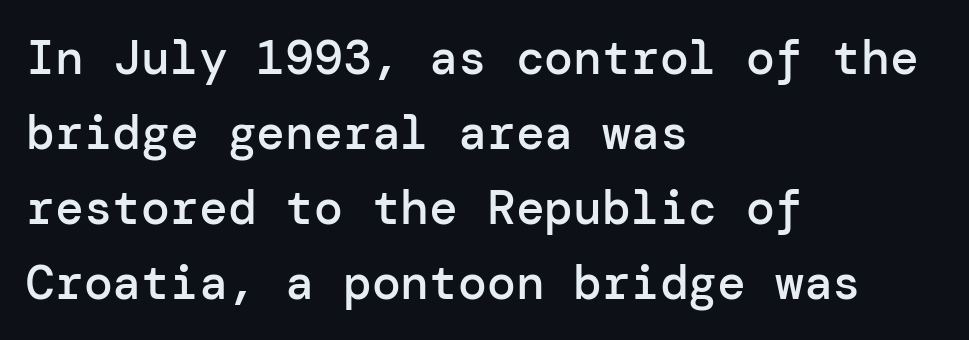
{"serif": "no", "italic": "no", "bold": "semi", "weight": "semibold", "width": "normal", "stroke_contrast": "low", "x_height": "medium", "underline": "no", "align": "left", "line_spacing": "normal", "line_spacing_ratio": 1.56, "letter_spacing": "normal", "letter_spacing_em": 0.0, "glyph_px": 48}
